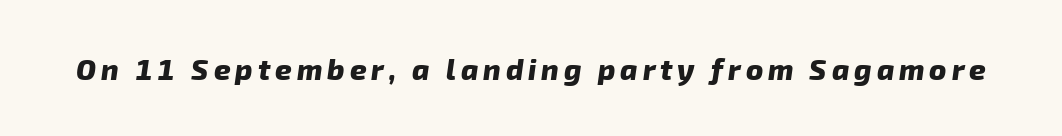
{"serif": "no", "bold": "yes", "weight": "heavy", "width": "normal", "stroke_contrast": "low", "x_height": "medium", "monospaced": "no", "underline": "no", "glyph_px": 29}
